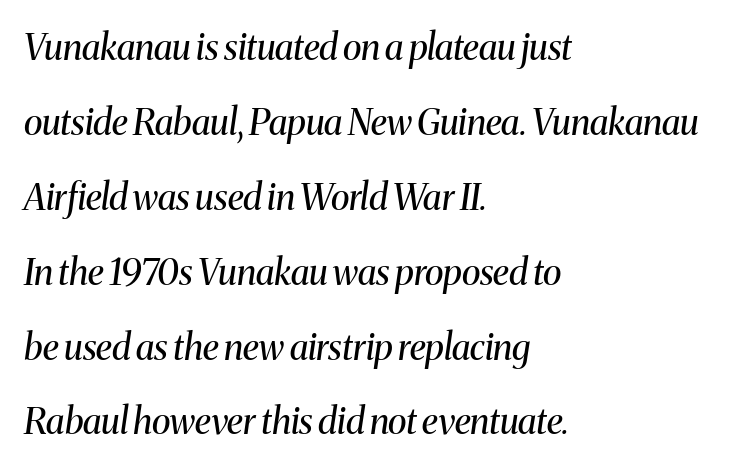
{"serif": "yes", "italic": "yes", "lean": "right", "slant_degrees": 8, "bold": "no", "weight": "regular", "width": "normal", "stroke_contrast": "medium", "x_height": "medium", "monospaced": "no", "underline": "no", "align": "left", "line_spacing": "loose", "line_spacing_ratio": 2.08, "letter_spacing": "normal", "letter_spacing_em": 0.0, "glyph_px": 36}
